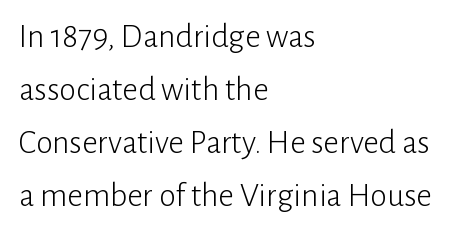
The rendering uses a moderate line-height, typical for paragraphs. Typeset ragged right — the left edge is the straight one. Designer's note — italics off, roman on. A light-to-regular cut is what we see here. The face used here is proportionally spaced, like ordinary book or web type. To sum up the face: it is a sans, with no serifs.
